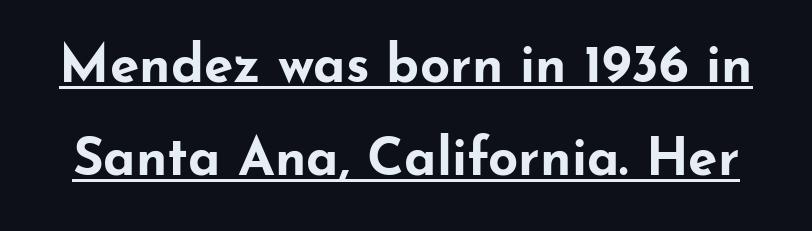
The glyphs are accompanied by a horizontal stroke just below them. Varying glyph widths throughout — classic text-font behaviour. Upright lettering throughout. Default kerning and tracking; the words read as compact shapes.
